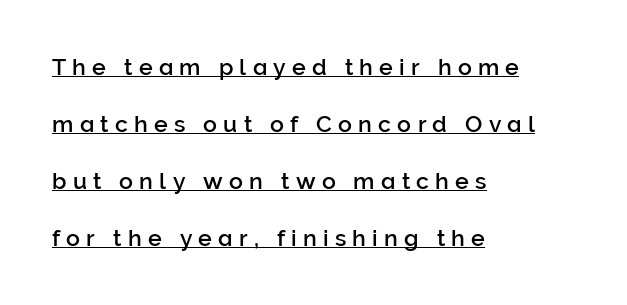
Q: Is the text italic (slanted)? A: No, it is upright.
Q: Is the text underlined? A: Yes.
Q: How is the paragraph aligned? A: Left-aligned.
Q: Is the spacing between letters normal or unusually wide? A: Unusually wide.
Q: Is the spacing between lines tight, normal or loose? A: Loose.
